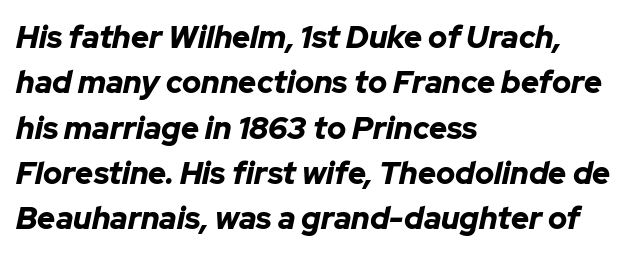
{"italic": "yes", "lean": "right", "slant_degrees": 12, "bold": "yes", "weight": "bold", "width": "normal", "stroke_contrast": "low", "x_height": "medium", "monospaced": "no", "underline": "no", "align": "left", "line_spacing": "normal", "line_spacing_ratio": 1.46, "letter_spacing": "normal", "letter_spacing_em": 0.0, "glyph_px": 31}
